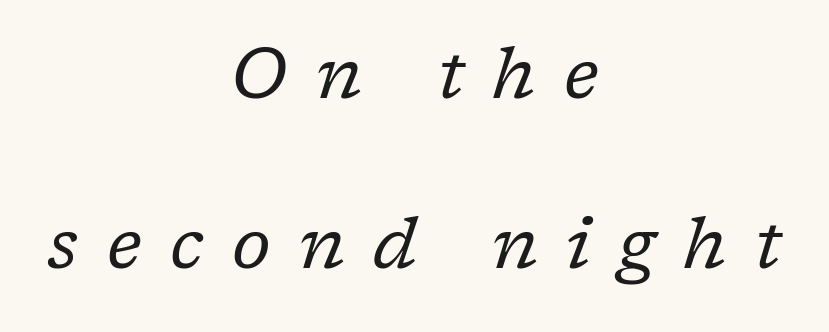
Do the characters align in a grid? No, the font is proportional. Decoration check: the copy has no underline. Vertical stems look standard width or narrower in stroke. Both edges are ragged and mirror each other, which tells us the setting is centered. Between one letter and the next there's a generous, obvious gap.
